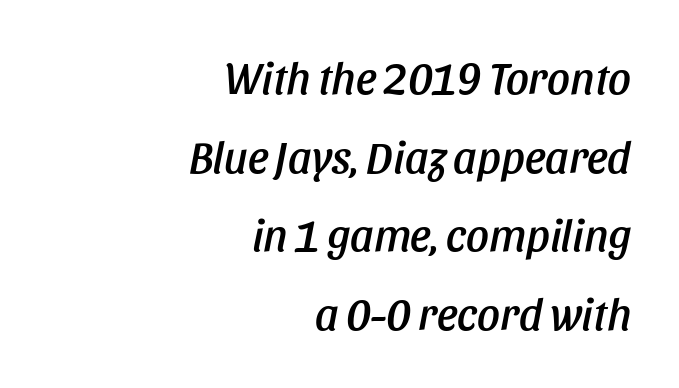
The image shows 45 px condensed type, italic (leaning right); set right-aligned, line spacing 1.75x, normal letter spacing, not underlined; low stroke contrast and a large x-height.
